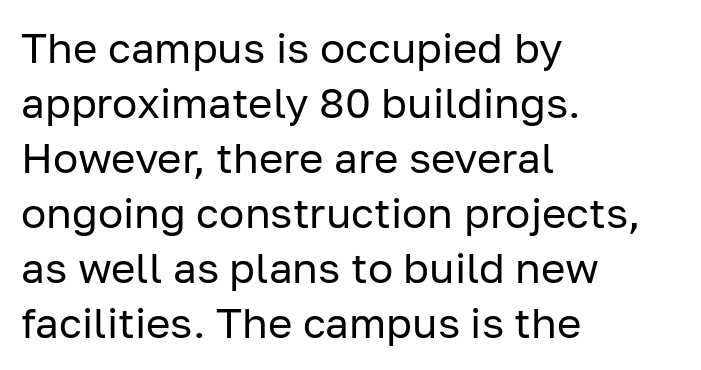
{"serif": "no", "italic": "no", "bold": "no", "weight": "regular", "width": "normal", "stroke_contrast": "low", "x_height": "medium", "monospaced": "no", "underline": "no", "align": "left", "line_spacing": "normal", "line_spacing_ratio": 1.31, "letter_spacing": "normal", "letter_spacing_em": 0.0, "glyph_px": 42}
